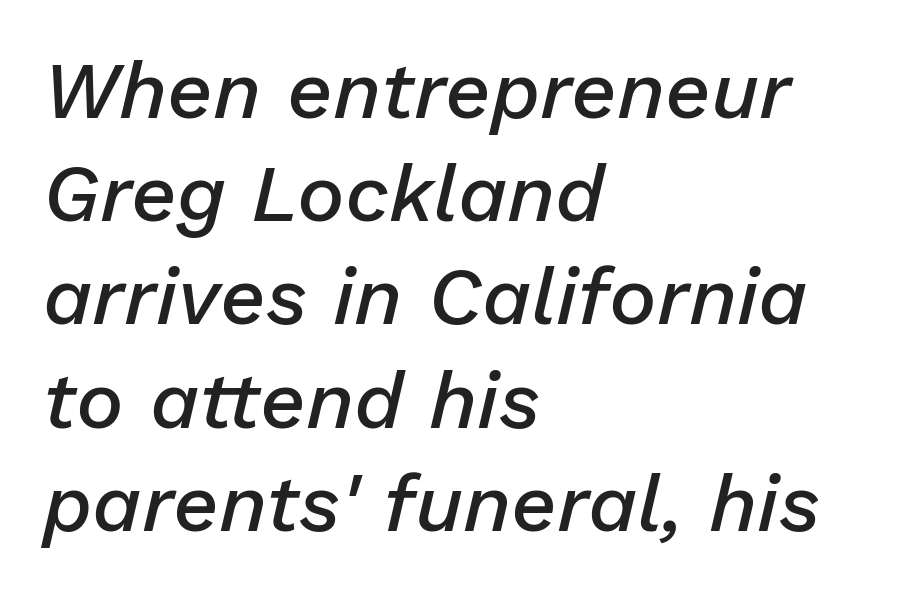
{"italic": "yes", "lean": "right", "slant_degrees": 13, "bold": "semi", "weight": "semibold", "width": "normal", "stroke_contrast": "low", "x_height": "medium", "monospaced": "no", "underline": "no", "align": "left", "line_spacing": "normal", "line_spacing_ratio": 1.29, "letter_spacing": "normal", "letter_spacing_em": 0.0, "glyph_px": 80}
